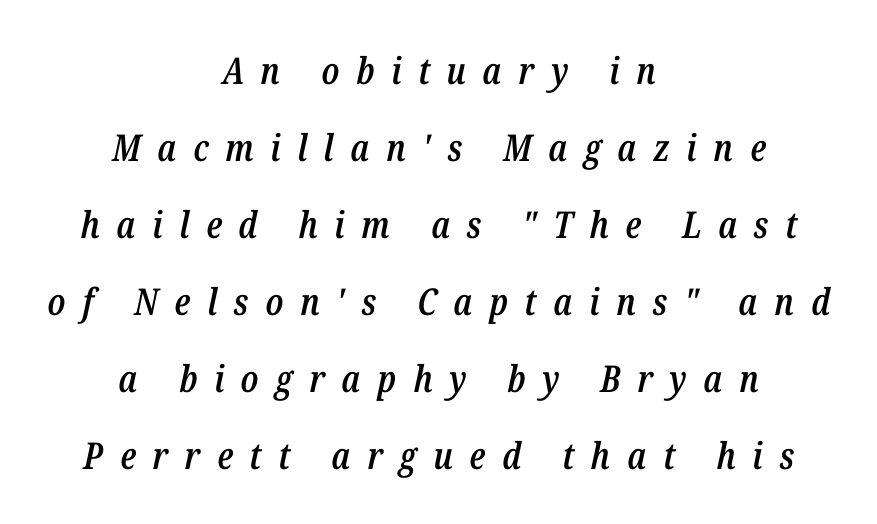
Q: Is the text bold? A: Semi-bold.
Q: Is the text italic (slanted)? A: Yes, it leans right by about 12 degrees.
Q: Is the text underlined? A: No.
Q: How is the paragraph aligned? A: Centered.
Q: Is the spacing between letters normal or unusually wide? A: Unusually wide.
Q: Is the spacing between lines tight, normal or loose? A: Loose.
Q: Width (condensed, normal, or wide)? A: Condensed.
Q: Stroke contrast? A: Low.
Q: x-height? A: Medium.
Q: Monospaced? A: No.
